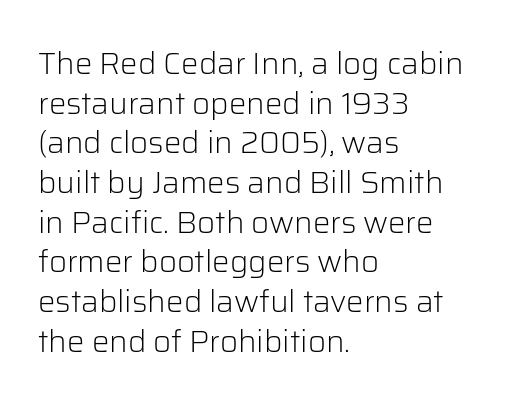
Unbolded letterforms with no extra heft. Each line starts at the same left margin while the right side varies. Line spacing here is normal. Stroke terminals: plain, sans-serif.
